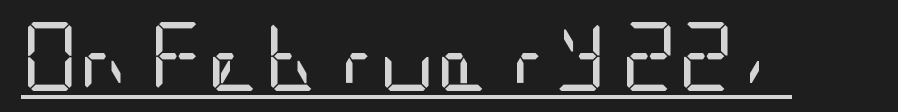
The image shows 70 px regular-weight, condensed sans-serif type, upright; set normal letter spacing, underlined; low stroke contrast and a large x-height.
